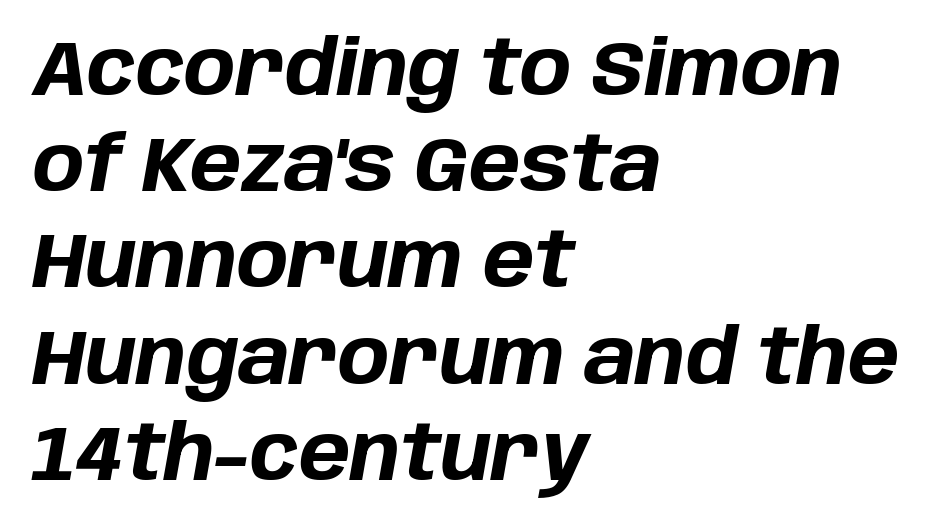
{"italic": "yes", "lean": "right", "slant_degrees": 10, "bold": "yes", "weight": "bold", "width": "normal", "stroke_contrast": "low", "x_height": "large", "monospaced": "no", "underline": "no", "align": "left", "line_spacing": "normal", "line_spacing_ratio": 1.25, "letter_spacing": "normal", "letter_spacing_em": 0.0, "glyph_px": 77}
